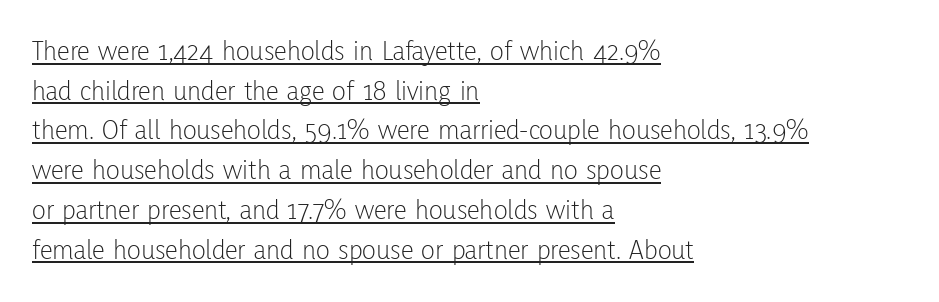
Rows of type keep a routine distance in the vertical direction. The font family rendered here belongs to the sans-serif group. The face used here is proportionally spaced, like ordinary book or web type. The strokes carry an ordinary text weight at most. The lettering holds an erect, upright posture throughout.
